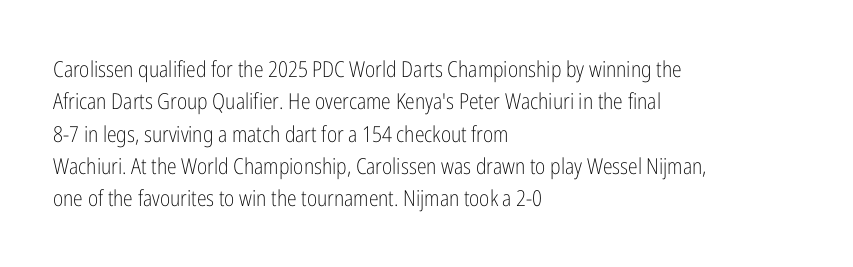
Q: Is the text bold? A: No.
Q: Is the text italic (slanted)? A: No, it is upright.
Q: Is the text underlined? A: No.
Q: How is the paragraph aligned? A: Left-aligned.
Q: Is the spacing between letters normal or unusually wide? A: Normal.
Q: Is the spacing between lines tight, normal or loose? A: Normal.
